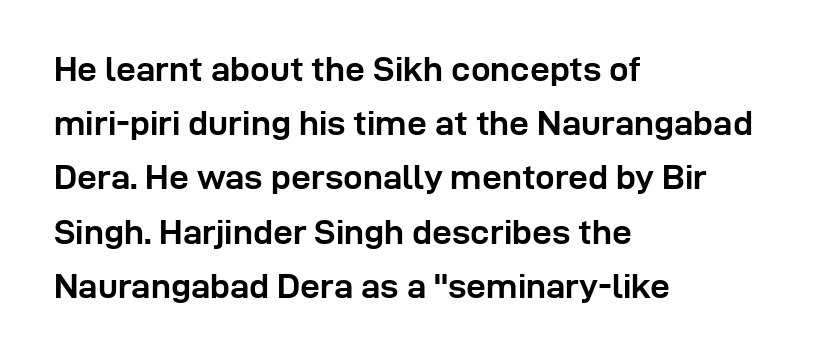
The image shows 35 px semibold sans-serif type, upright; set left-aligned, normal line spacing (1.55x), normal letter spacing, not underlined; low stroke contrast and a medium x-height.
